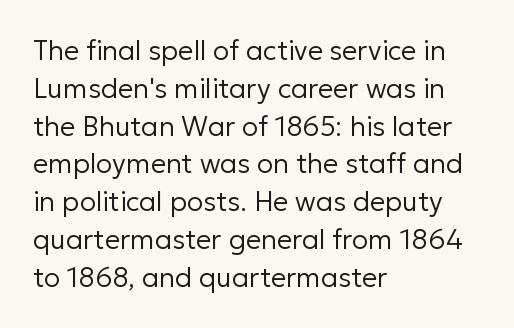
Short note: letters normally spaced. These lines are set flush left with a ragged right edge. The passage shown is not bold in any degree. Rows of type keep a routine distance in the vertical direction. This is the regular roman posture of the typeface.
